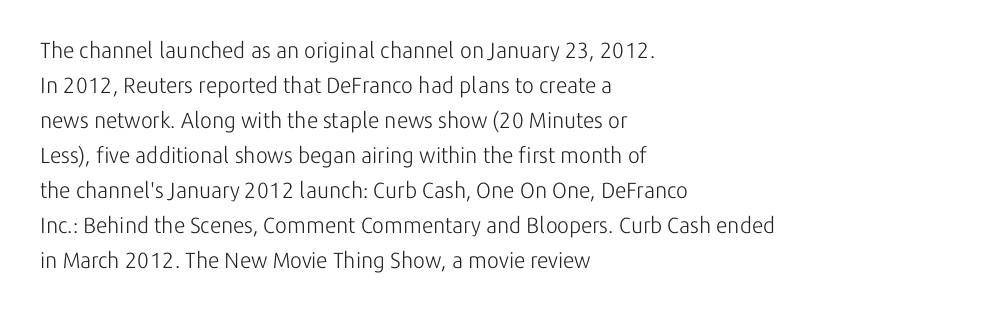
The image shows 22 px text type, upright; set left-aligned, normal line spacing (1.59x), normal letter spacing, not underlined.
